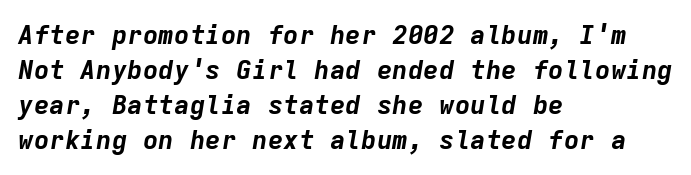
{"italic": "yes", "lean": "right", "slant_degrees": 9, "bold": "yes", "underline": "no", "align": "left", "line_spacing": "normal", "line_spacing_ratio": 1.34, "letter_spacing": "normal", "letter_spacing_em": 0.0, "glyph_px": 26}
